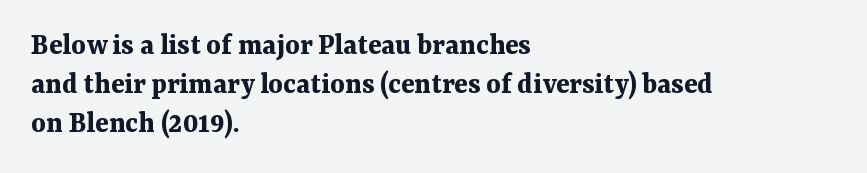
The image shows 31 px bold serif type, upright; set left-aligned, normal line spacing (1.26x), normal letter spacing, not underlined; medium stroke contrast and a medium x-height.
